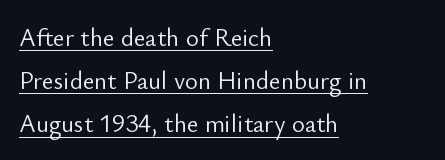
Q: Is the text bold? A: No.
Q: Is the text italic (slanted)? A: No, it is upright.
Q: Is the text underlined? A: Yes.
Q: How is the paragraph aligned? A: Left-aligned.
Q: Is the spacing between letters normal or unusually wide? A: Normal.
